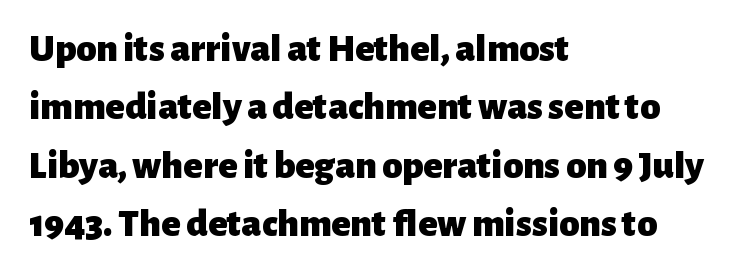
{"serif": "no", "italic": "no", "bold": "yes", "weight": "heavy", "width": "normal", "stroke_contrast": "low", "x_height": "medium", "monospaced": "no", "underline": "no", "align": "left", "line_spacing": "normal", "line_spacing_ratio": 1.46, "letter_spacing": "normal", "letter_spacing_em": 0.0, "glyph_px": 40}
